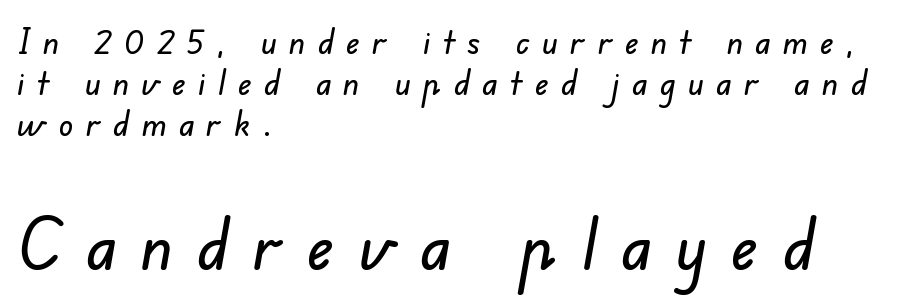
Just letters on the line, the space beneath them empty. Does the leading feel generous? Not at all — it's pinched. What kind of face is this? One without serifs — a sans. The type is letterspaced generously, with wide tracking.
